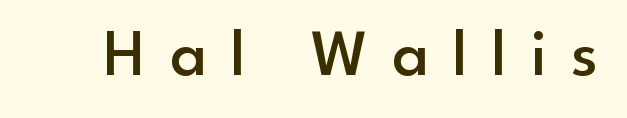
Q: Is the text bold? A: Semi-bold.
Q: Is the text italic (slanted)? A: No, it is upright.
Q: Is the typeface a serif or a sans-serif typeface? A: Sans-serif.
Q: Is the text underlined? A: No.
Q: Is the spacing between letters normal or unusually wide? A: Unusually wide.
Q: Width (condensed, normal, or wide)? A: Normal.
Q: Stroke contrast? A: Low.
Q: x-height? A: Small.
Q: Monospaced? A: No.
